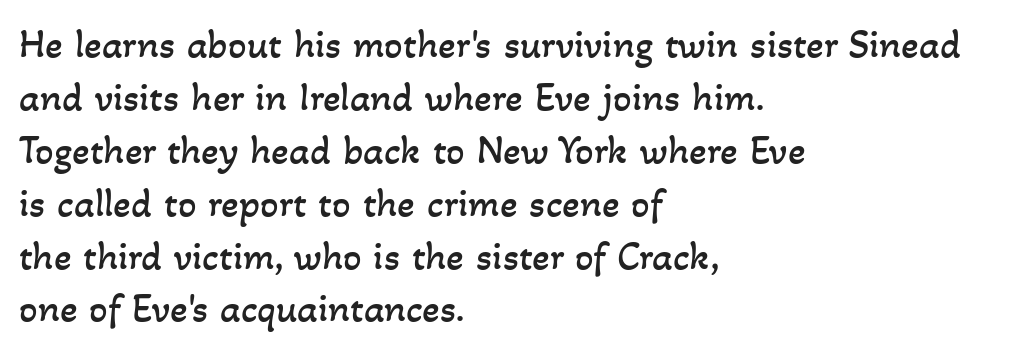
{"bold": "no", "weight": "regular", "width": "normal", "stroke_contrast": "low", "x_height": "small", "monospaced": "no", "underline": "no", "align": "left", "line_spacing": "normal", "line_spacing_ratio": 1.29, "letter_spacing": "normal", "letter_spacing_em": 0.0, "glyph_px": 41}
